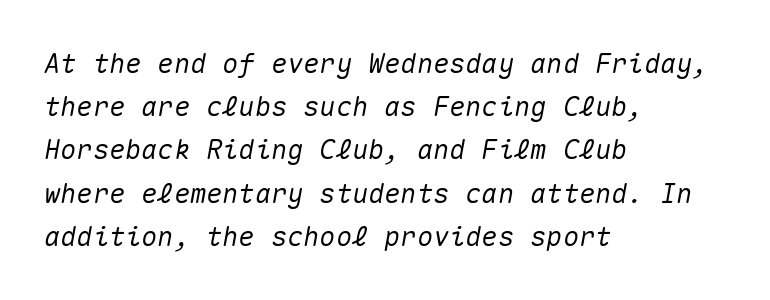
Q: Is the text italic (slanted)? A: Yes, it leans right by about 10 degrees.
Q: Is the text underlined? A: No.
Q: How is the paragraph aligned? A: Left-aligned.
Q: Is the spacing between letters normal or unusually wide? A: Normal.
Q: Is the spacing between lines tight, normal or loose? A: Normal.
